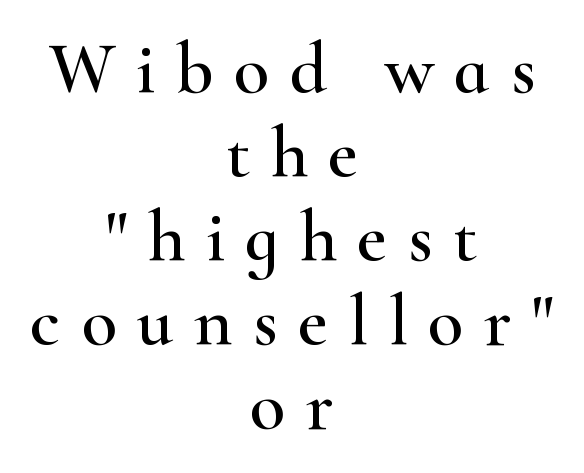
{"serif": "yes", "italic": "no", "width": "wide", "stroke_contrast": "high", "x_height": "small", "monospaced": "no", "underline": "no", "align": "center", "line_spacing": "tight", "line_spacing_ratio": 1.15, "letter_spacing": "wide", "letter_spacing_em": 0.28, "glyph_px": 73}
